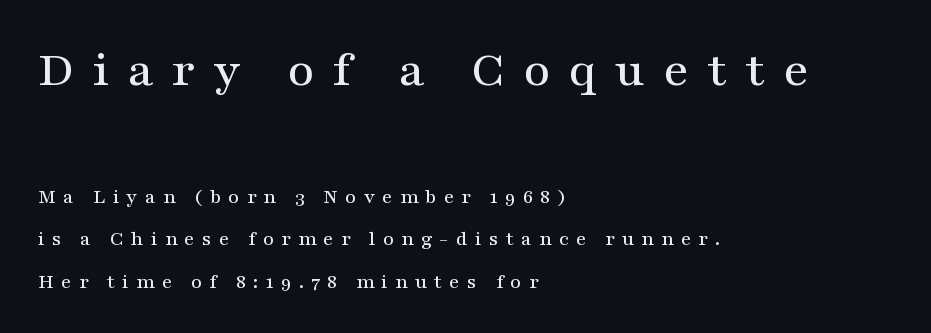
{"serif": "yes", "italic": "no", "width": "wide", "stroke_contrast": "medium", "x_height": "medium", "monospaced": "no", "underline": "no", "align": "left", "line_spacing": "loose", "line_spacing_ratio": 2.01, "letter_spacing": "wide", "letter_spacing_em": 0.34, "larger_block": "first", "size_ratio": 2.48, "glyph_px": 52}
